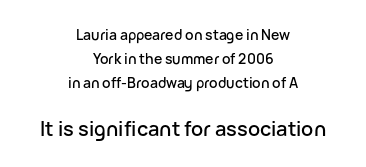
A roman cut, with each character standing at attention. The letters sit at their default tracking, neither squeezed nor spread. The designer gave the closing block more size than the opening block. Alignment: centered. Rule under the text: the space is simply empty.
